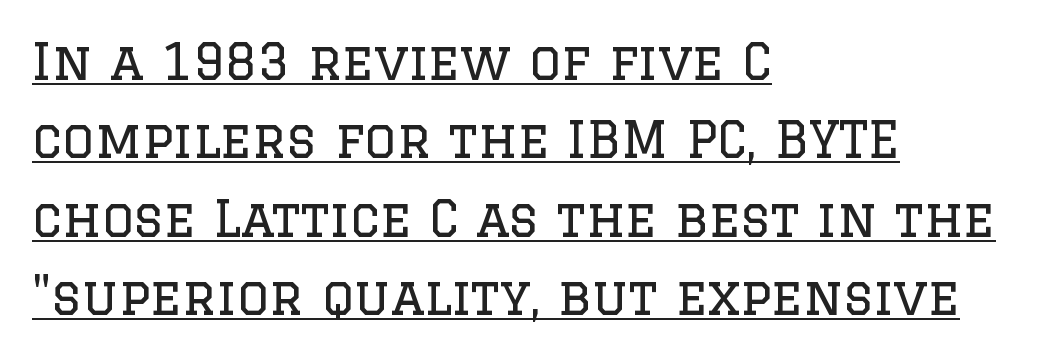
It's the straight-up-and-down kind of type. Compared with typical paragraphs, the rows here are spaced about the same. The typesetter chose a ragged-right arrangement here. Spacing between characters is what you'd get straight out of the box. Each line of the rendering has a horizontal stroke beneath the glyphs. Think of a printed novel: that variable character pitch is what you see here.
